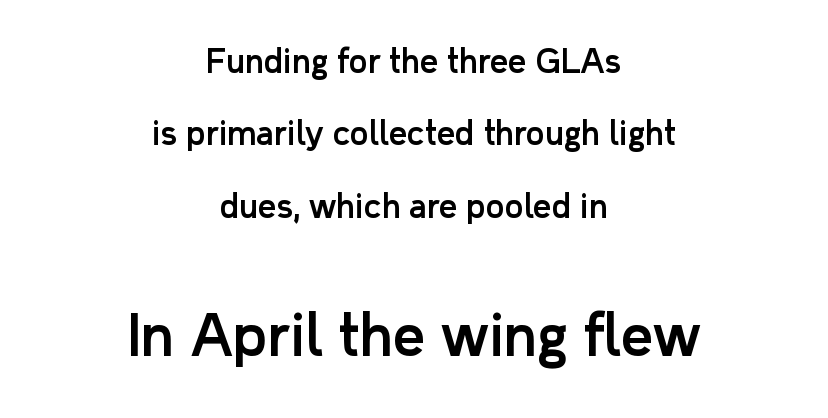
Q: Is the text italic (slanted)? A: No, it is upright.
Q: Is the typeface a serif or a sans-serif typeface? A: Sans-serif.
Q: Is the text underlined? A: No.
Q: How is the paragraph aligned? A: Centered.
Q: Is the spacing between letters normal or unusually wide? A: Normal.
Q: Is the spacing between lines tight, normal or loose? A: Loose.
Q: Which block of text is set in a larger size, the first (top) or the second (bottom)? A: The second (bottom) one.
Q: Width (condensed, normal, or wide)? A: Normal.
Q: Stroke contrast? A: Low.
Q: x-height? A: Medium.
Q: Monospaced? A: No.
